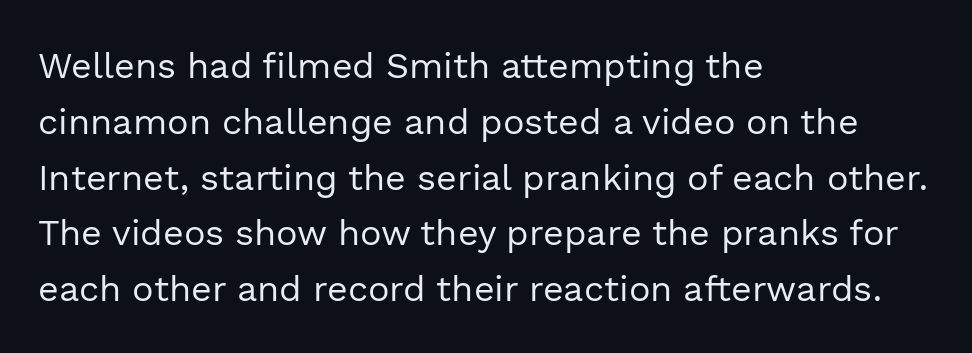
The image shows 36 px regular-weight sans-serif type, upright; set left-aligned, normal line spacing (1.55x), normal letter spacing, not underlined; a medium x-height.
